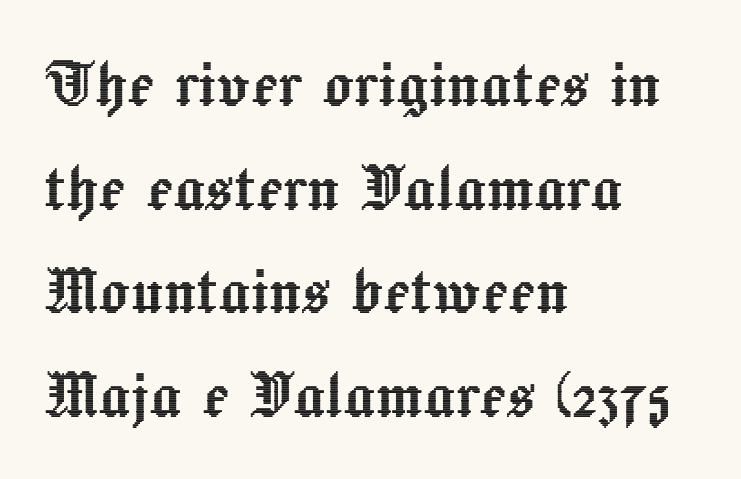
The area under the type is left untouched. Posture: upright roman. Do the characters align in a grid? No, the font is proportional. Baseline-to-baseline distance is the conventional proportion of letter height. These lines stack with their left ends in a neat column.
